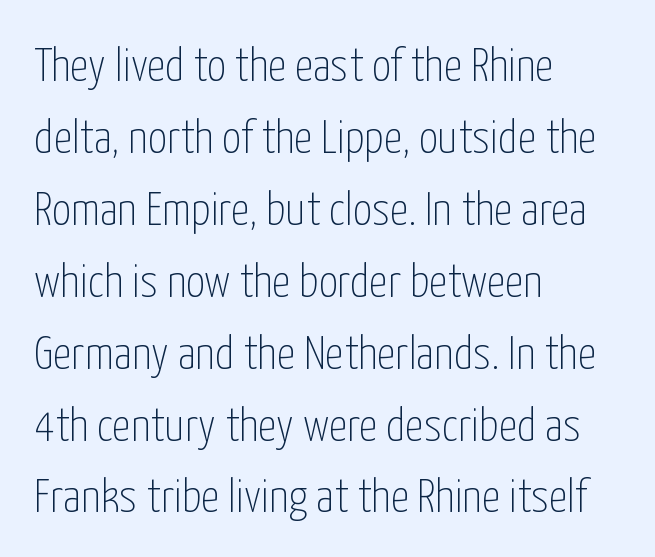
{"serif": "no", "italic": "no", "bold": "no", "weight": "thin", "width": "condensed", "stroke_contrast": "low", "x_height": "medium", "monospaced": "no", "underline": "no", "align": "left", "line_spacing": "normal", "line_spacing_ratio": 1.53, "letter_spacing": "normal", "letter_spacing_em": 0.0, "glyph_px": 47}
